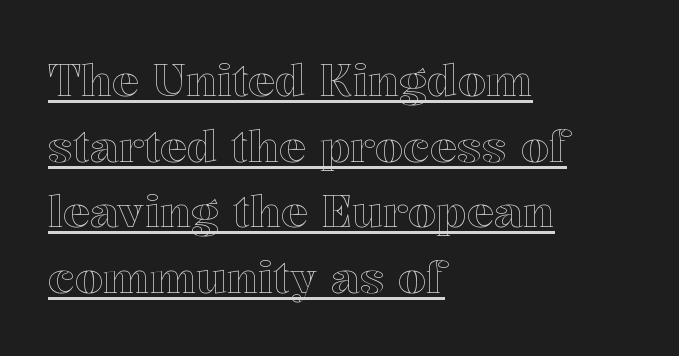
Evenly set lines give the paragraph a standard silhouette. The passage shown is underscored from start to finish. This rendering uses left alignment, leaving the right contour irregular. You could not count columns in this text — the font is proportionally spaced. The specimen reads as upright at a glance.
